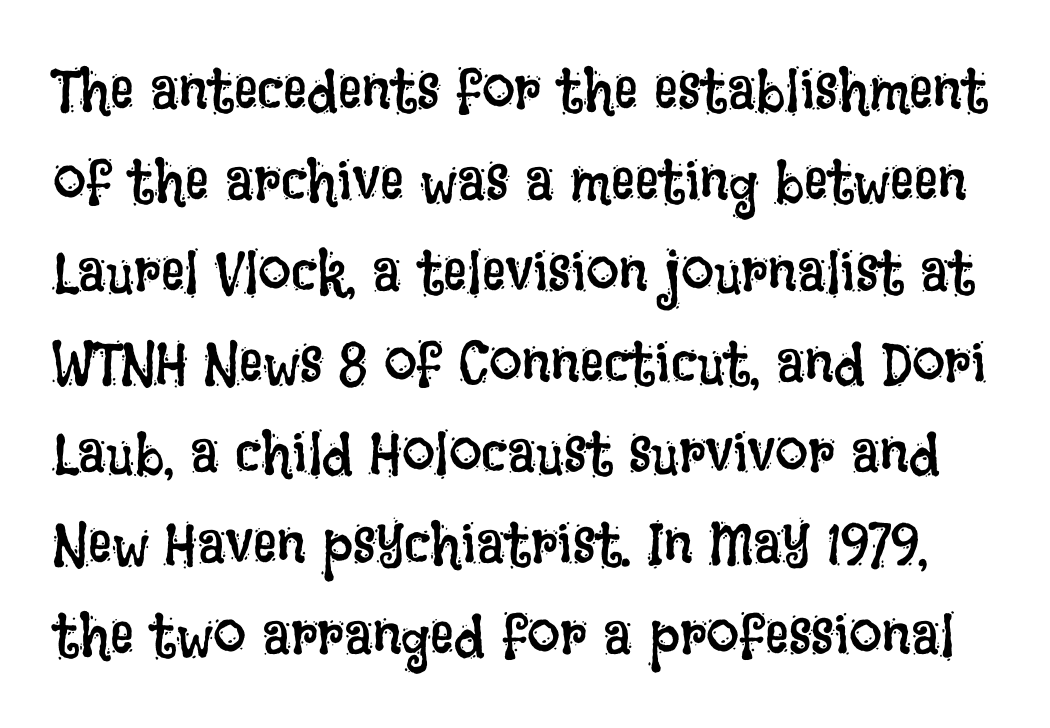
{"italic": "no", "bold": "no", "weight": "regular", "width": "condensed", "stroke_contrast": "low", "x_height": "large", "monospaced": "no", "underline": "no", "line_spacing": "normal", "line_spacing_ratio": 1.54, "letter_spacing": "normal", "letter_spacing_em": 0.0, "glyph_px": 59}
